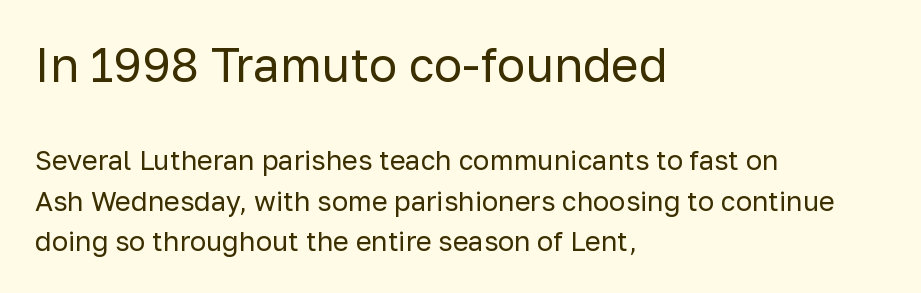
Q: Is the text bold? A: No.
Q: Is the text italic (slanted)? A: No, it is upright.
Q: Is the typeface a serif or a sans-serif typeface? A: Sans-serif.
Q: Is the text underlined? A: No.
Q: How is the paragraph aligned? A: Left-aligned.
Q: Is the spacing between letters normal or unusually wide? A: Normal.
Q: Is the spacing between lines tight, normal or loose? A: Normal.
Q: Which block of text is set in a larger size, the first (top) or the second (bottom)? A: The first (top) one.
Q: Width (condensed, normal, or wide)? A: Normal.
Q: Stroke contrast? A: Low.
Q: x-height? A: Medium.
Q: Monospaced? A: No.
